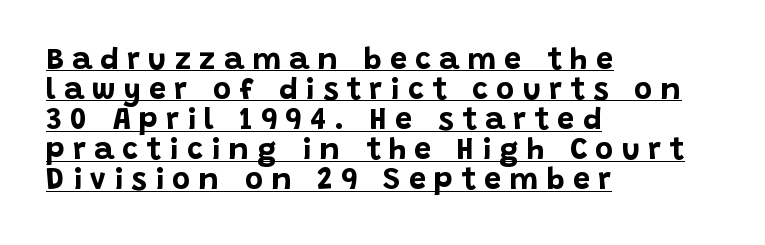
The image shows 31 px bold sans-serif type, upright; set left-aligned, tight line spacing (0.97x), unusually wide letter spacing (+0.26 em), underlined; low stroke contrast and a large x-height.
